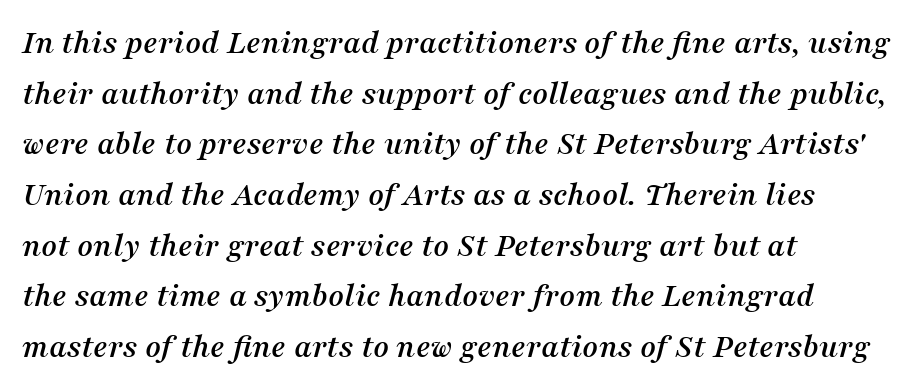
{"serif": "yes", "italic": "yes", "lean": "right", "slant_degrees": 16, "width": "normal", "stroke_contrast": "medium", "x_height": "medium", "monospaced": "no", "underline": "no", "align": "left", "line_spacing": "normal", "line_spacing_ratio": 1.49, "letter_spacing": "normal", "letter_spacing_em": 0.0, "glyph_px": 34}
